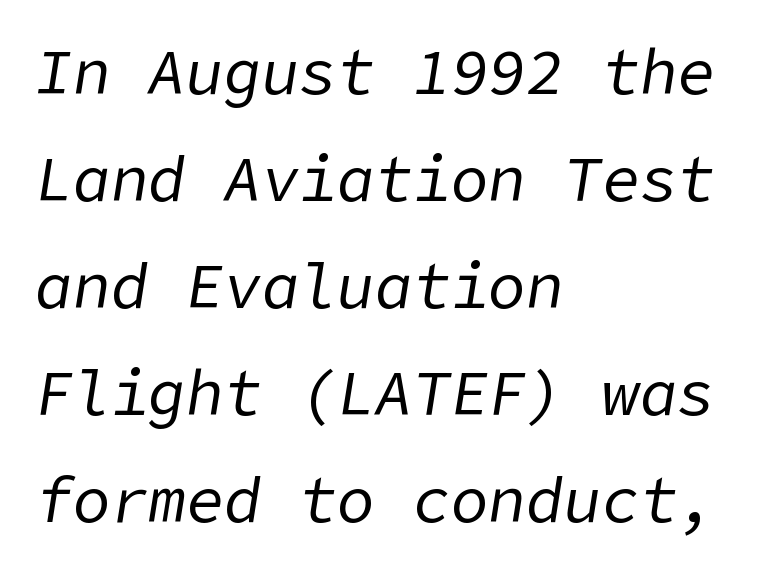
The image shows 63 px regular-weight type, italic (leaning right); set left-aligned, normal line spacing (1.7x), normal letter spacing, not underlined; low stroke contrast and a medium x-height.
